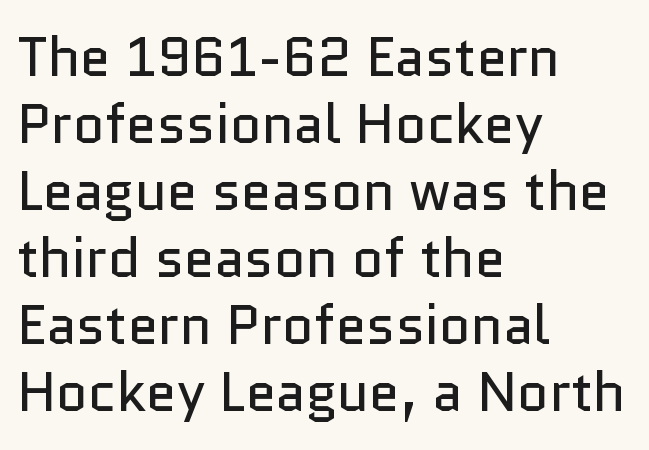
The image shows 55 px regular-weight sans-serif type, upright; set left-aligned, line spacing 1.22x, normal letter spacing, not underlined; low stroke contrast and a medium x-height.
